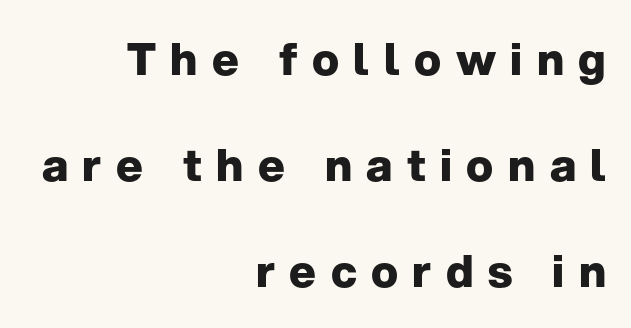
{"serif": "no", "italic": "no", "bold": "yes", "weight": "heavy", "width": "normal", "stroke_contrast": "low", "x_height": "medium", "monospaced": "no", "underline": "no", "align": "right", "line_spacing": "loose", "line_spacing_ratio": 2.36, "letter_spacing": "wide", "letter_spacing_em": 0.32, "glyph_px": 45}
